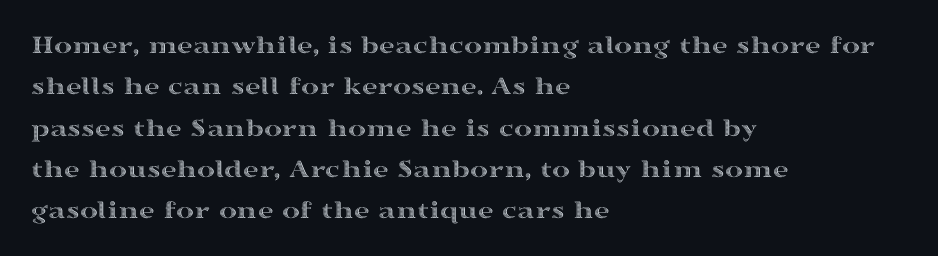
{"italic": "no", "underline": "no", "align": "left", "line_spacing": "normal", "line_spacing_ratio": 1.53, "letter_spacing": "normal", "letter_spacing_em": 0.0, "glyph_px": 27}
